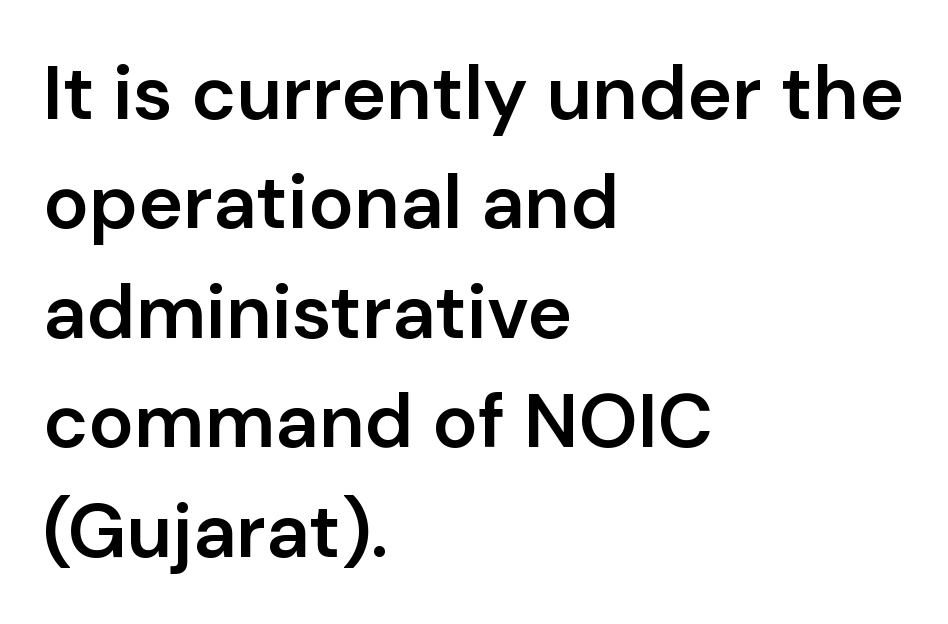
The glyphs have the mass of a demibold cut, below bold. Successive baselines arrive at the customary interval. Does the type have serifs? No, each stem ends abruptly. Character widths vary here, with narrow letters taking less room than wide ones. In CSS terms this would be text-align: left.
